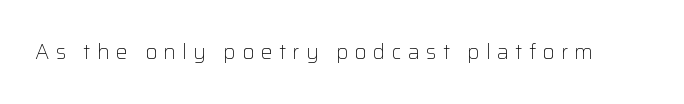
The image shows 21 px text type, upright; set unusually wide letter spacing (+0.3 em), not underlined.
